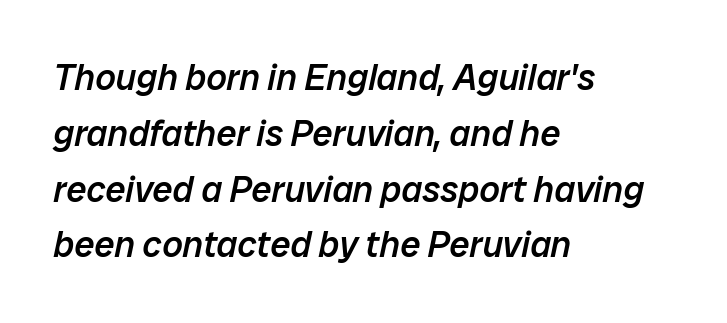
Q: Is the text bold? A: Semi-bold.
Q: Is the text italic (slanted)? A: Yes, it leans right by about 12 degrees.
Q: Is the text underlined? A: No.
Q: How is the paragraph aligned? A: Left-aligned.
Q: Is the spacing between letters normal or unusually wide? A: Normal.
Q: Is the spacing between lines tight, normal or loose? A: Normal.
Q: Width (condensed, normal, or wide)? A: Normal.
Q: Stroke contrast? A: Low.
Q: x-height? A: Medium.
Q: Monospaced? A: No.
